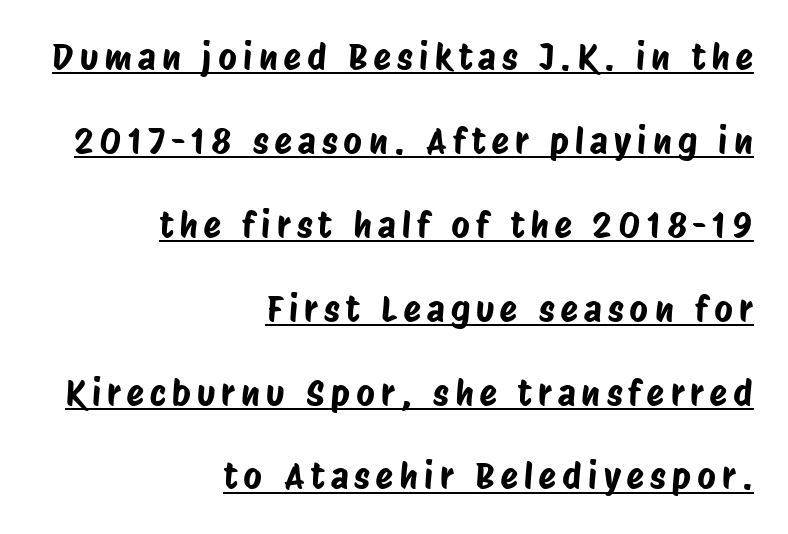
The rendering uses natural spacing where letterforms have individual widths. Alignment: flush right. You could fit nearly another row in the gap between these rows. The rendered words wear a rule along their underside.
